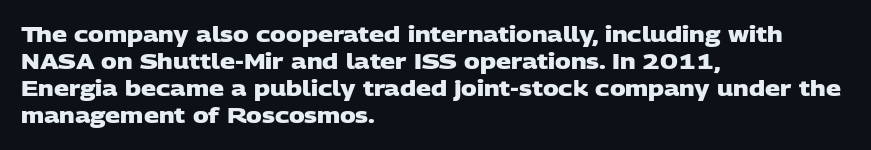
Q: Is the text bold? A: Yes.
Q: Is the text underlined? A: No.
Q: How is the paragraph aligned? A: Left-aligned.
Q: Is the spacing between letters normal or unusually wide? A: Normal.
Q: Is the spacing between lines tight, normal or loose? A: Normal.
